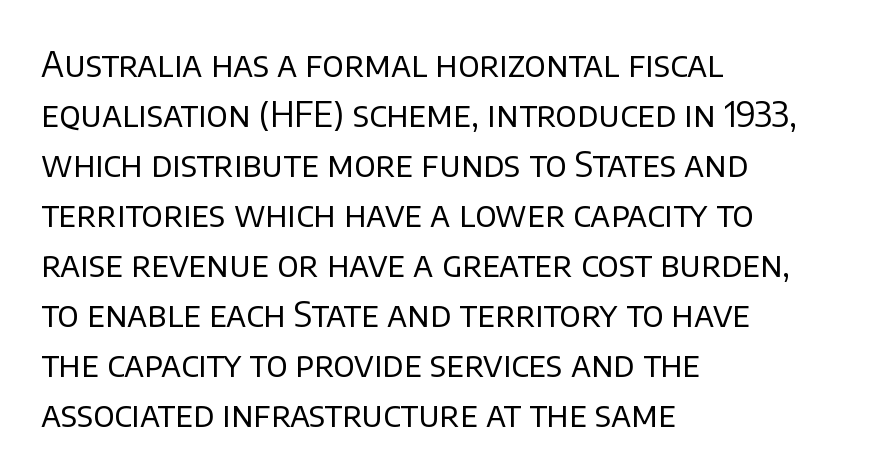
{"serif": "no", "italic": "no", "bold": "no", "weight": "regular", "width": "normal", "stroke_contrast": "low", "x_height": "large", "monospaced": "no", "underline": "no", "align": "left", "line_spacing": "normal", "line_spacing_ratio": 1.47, "letter_spacing": "normal", "letter_spacing_em": 0.0, "glyph_px": 34}
